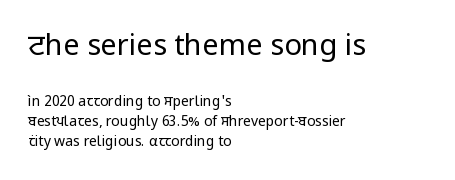
Q: Is the text bold? A: No.
Q: Is the text italic (slanted)? A: No, it is upright.
Q: Is the typeface a serif or a sans-serif typeface? A: Sans-serif.
Q: Is the text underlined? A: No.
Q: How is the paragraph aligned? A: Left-aligned.
Q: Is the spacing between letters normal or unusually wide? A: Normal.
Q: Is the spacing between lines tight, normal or loose? A: Normal.
Q: Which block of text is set in a larger size, the first (top) or the second (bottom)? A: The first (top) one.
Q: Width (condensed, normal, or wide)? A: Normal.
Q: Stroke contrast? A: Low.
Q: x-height? A: Medium.
Q: Monospaced? A: No.
